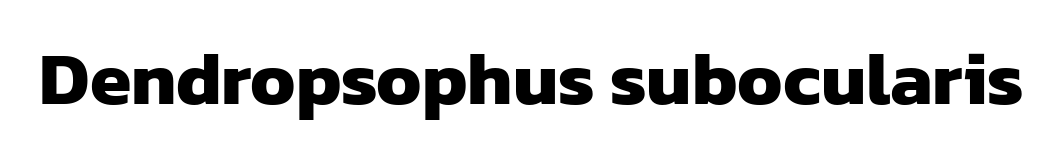
{"serif": "no", "bold": "yes", "weight": "heavy", "width": "normal", "stroke_contrast": "low", "x_height": "medium", "monospaced": "no", "underline": "no", "letter_spacing": "normal", "letter_spacing_em": 0.0, "glyph_px": 75}
